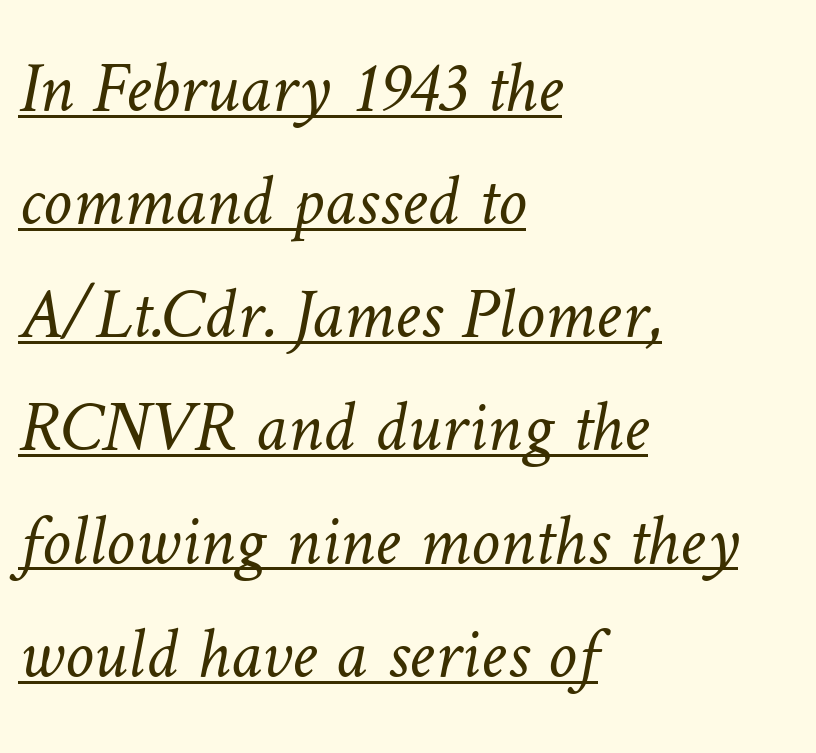
{"bold": "no", "weight": "light", "width": "normal", "stroke_contrast": "low", "x_height": "medium", "monospaced": "no", "underline": "yes", "align": "left", "line_spacing": "normal", "line_spacing_ratio": 1.55, "letter_spacing": "normal", "letter_spacing_em": 0.0, "glyph_px": 73}
